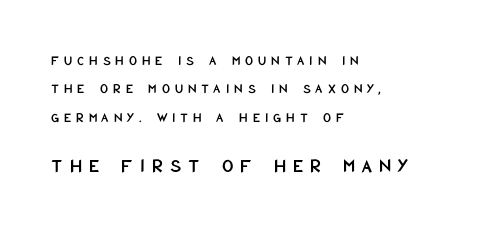
Q: Is the text italic (slanted)? A: No, it is upright.
Q: Is the text underlined? A: No.
Q: How is the paragraph aligned? A: Left-aligned.
Q: Is the spacing between letters normal or unusually wide? A: Unusually wide.
Q: Is the spacing between lines tight, normal or loose? A: Loose.
Q: Which block of text is set in a larger size, the first (top) or the second (bottom)? A: The second (bottom) one.
